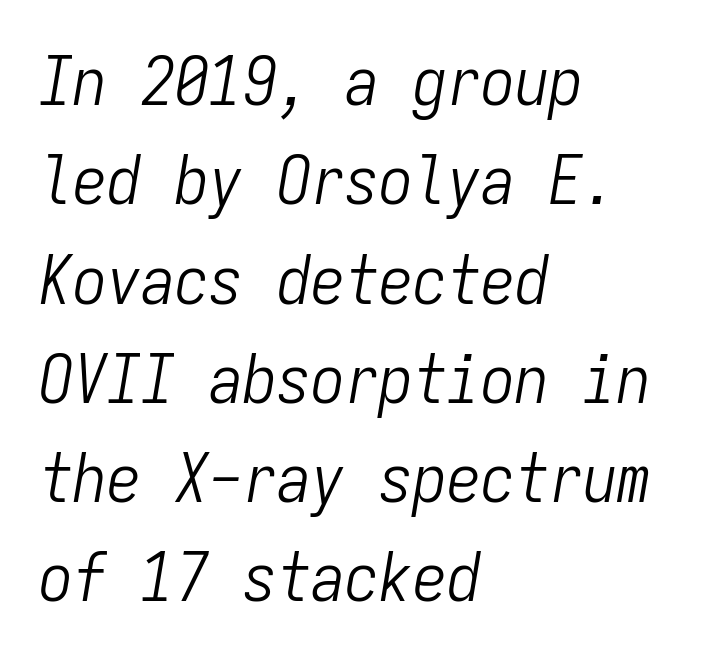
The image shows 68 px light, condensed type, italic (leaning right), monospaced; set left-aligned, normal line spacing (1.46x), normal letter spacing, not underlined; low stroke contrast and a medium x-height.
